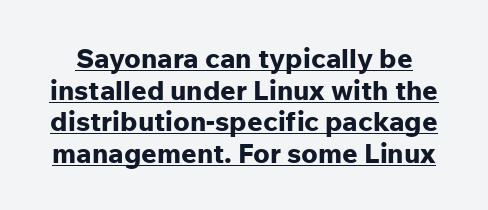
Compared with typical body copy, the letter spacing here is the same. The sample's only ornament is a line tracing under the words. The sample has been set heavy, in full bold. The lettering holds an erect, upright posture throughout.
